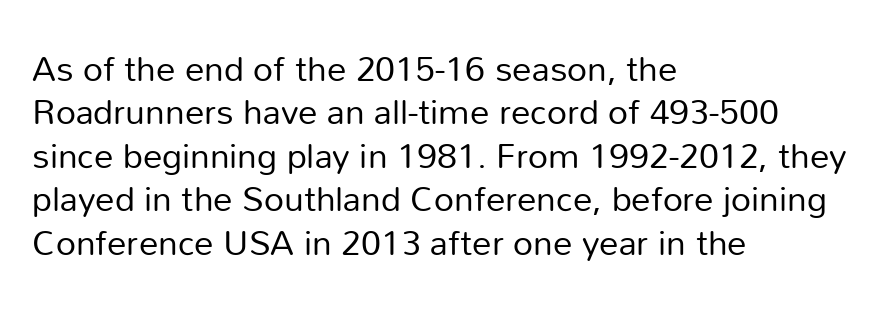
{"serif": "no", "italic": "no", "bold": "no", "weight": "regular", "width": "normal", "stroke_contrast": "low", "x_height": "medium", "monospaced": "no", "underline": "no", "align": "left", "line_spacing_ratio": 1.24, "letter_spacing": "normal", "letter_spacing_em": 0.0, "glyph_px": 35}
